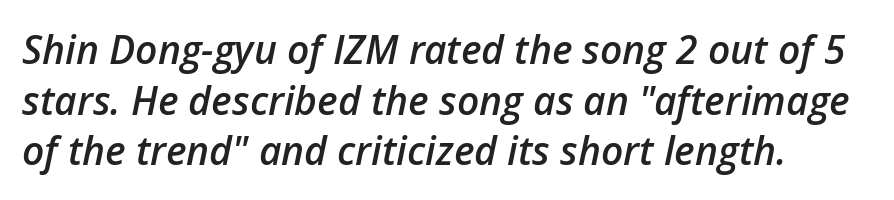
The image shows 39 px semibold type, italic (leaning right); set left-aligned, normal line spacing (1.3x), normal letter spacing, not underlined; low stroke contrast and a medium x-height.
